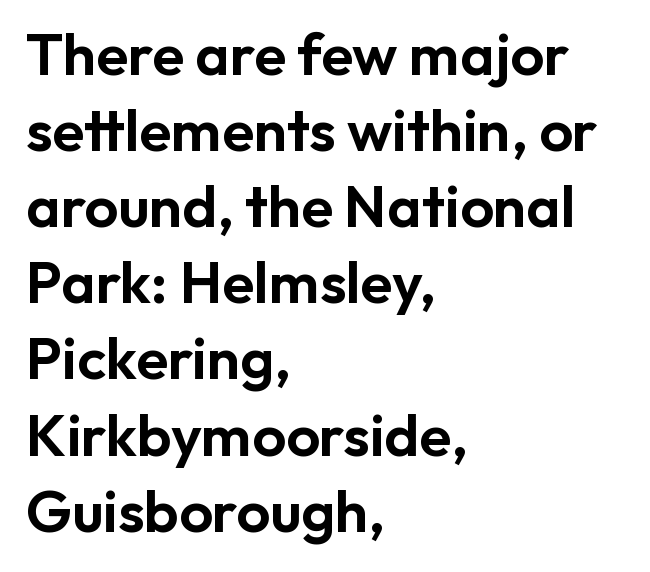
{"serif": "no", "italic": "no", "width": "normal", "stroke_contrast": "low", "x_height": "medium", "monospaced": "no", "underline": "no", "align": "left", "line_spacing": "normal", "line_spacing_ratio": 1.29, "letter_spacing": "normal", "letter_spacing_em": 0.0, "glyph_px": 59}
